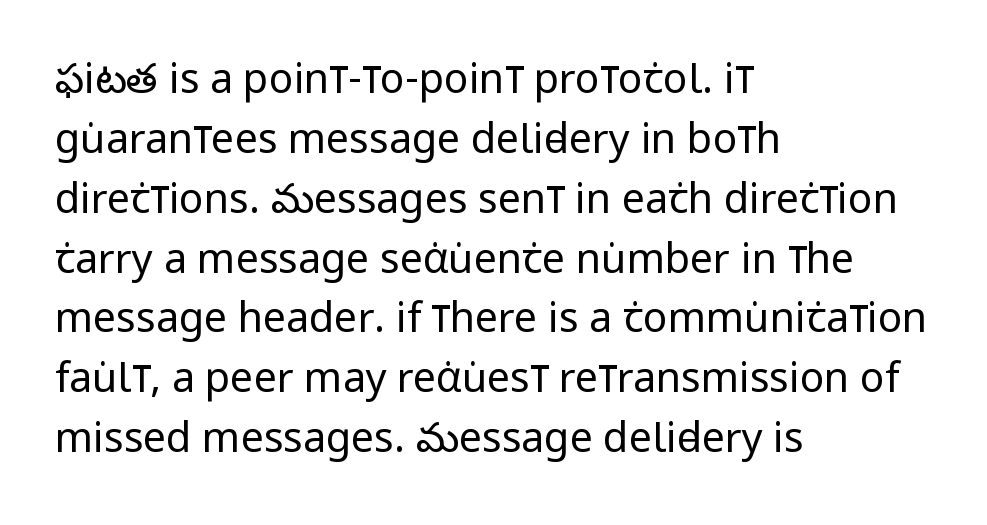
The image shows 41 px regular-weight, condensed sans-serif type, upright; set left-aligned, normal line spacing (1.46x), normal letter spacing, not underlined; low stroke contrast and a large x-height.
